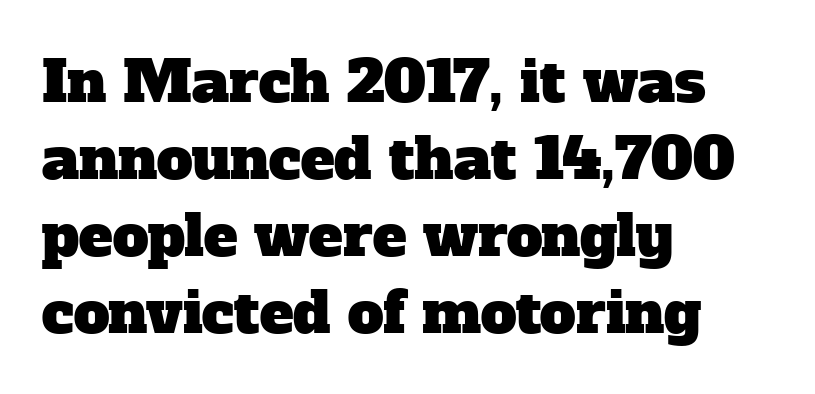
The rag falls on the right side of this text block. A typesetter would call this proportional, since set widths differ per character. Typographically, this falls in the serif category. Descender tails drop into unmarked territory. Compared with typical paragraphs, the rows here are spaced about the same.
